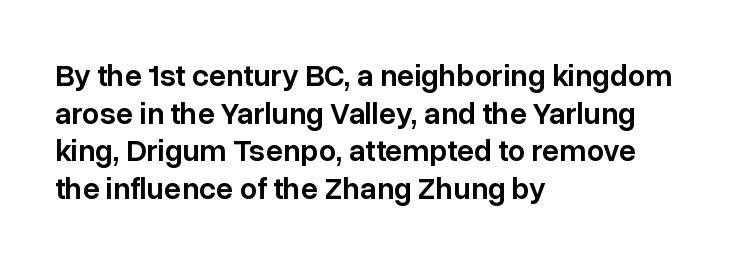
{"serif": "no", "italic": "no", "bold": "semi", "weight": "semibold", "width": "normal", "stroke_contrast": "low", "x_height": "medium", "monospaced": "no", "underline": "no", "align": "left", "line_spacing_ratio": 1.21, "letter_spacing": "normal", "letter_spacing_em": 0.0, "glyph_px": 31}
